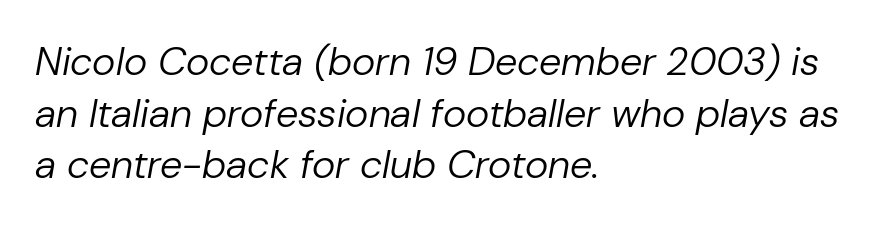
The face used here is rendered with its standard letterfit. Proportional: the letters do not fall into vertical columns. Students, observe: this is what conventionally led text looks like. Is the block centered? No — it sits flush against the left margin. Is this a heavy cut? Hardly; it is regular or lighter. Any mark beneath the type? The region is blank.
